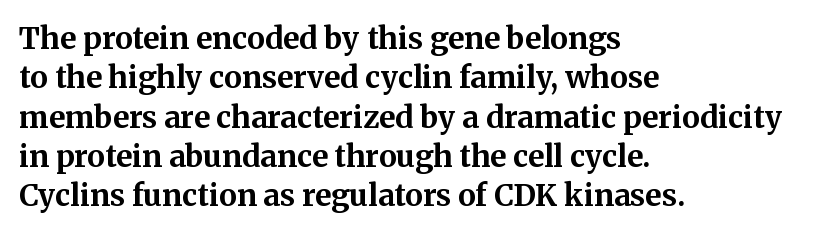
The compositor pushed each line to the left boundary. You can tell from the footed stems that serif type was used. Does the weight exceed regular? Yes, all the way to bold. Posture: vertical. Characters follow at the spacing the type designer built in.
